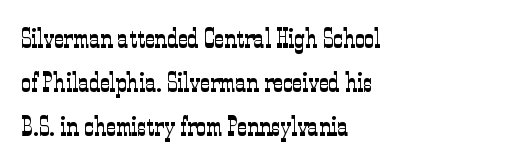
The image shows 27 px text type, upright; set left-aligned, normal line spacing (1.63x), normal letter spacing, not underlined.
